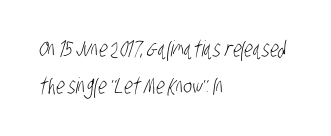
The strokes carry an ordinary text weight at most. Vertically, the passage feels balanced, rows spaced as you'd expect. Each line starts at the same left margin while the right side varies. The gaps between neighbouring characters are ordinary and unremarkable. The strip under each line holds only bare page.
